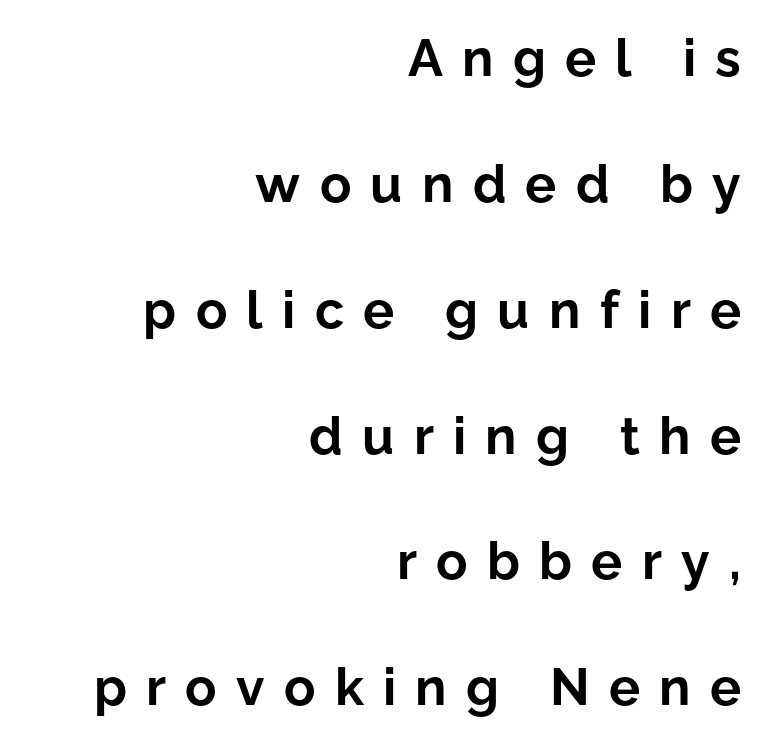
{"serif": "no", "italic": "no", "bold": "yes", "weight": "bold", "width": "normal", "stroke_contrast": "low", "x_height": "medium", "monospaced": "no", "underline": "no", "align": "right", "line_spacing": "loose", "line_spacing_ratio": 2.42, "letter_spacing": "wide", "letter_spacing_em": 0.37, "glyph_px": 52}
